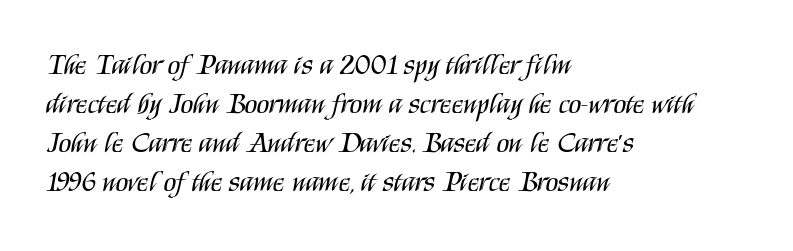
Heaviness? Minimal to ordinary, like unemphasized prose. Layout note: lines flush left. The vertical gap from one line to the next is medium. Honestly, the letter spacing is just normal — you wouldn't notice it.
